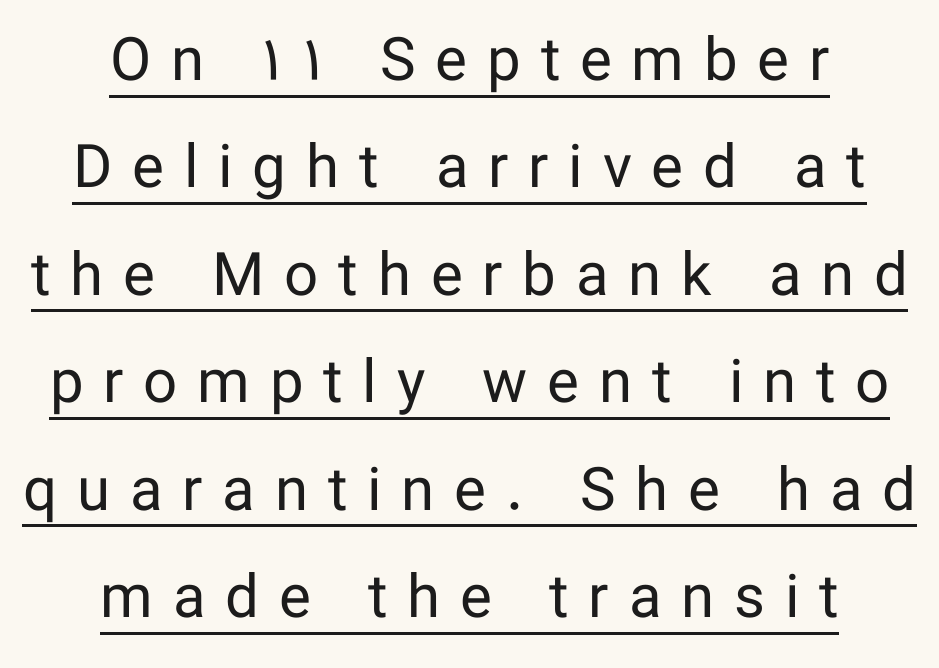
Q: Is the text bold? A: No.
Q: Is the text italic (slanted)? A: No, it is upright.
Q: Is the typeface a serif or a sans-serif typeface? A: Sans-serif.
Q: Is the text underlined? A: Yes.
Q: How is the paragraph aligned? A: Centered.
Q: Is the spacing between letters normal or unusually wide? A: Unusually wide.
Q: Width (condensed, normal, or wide)? A: Normal.
Q: Stroke contrast? A: Low.
Q: x-height? A: Medium.
Q: Monospaced? A: No.
